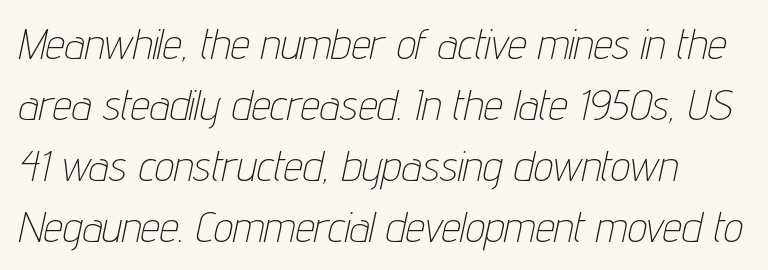
Q: Is the text bold? A: No.
Q: Is the text italic (slanted)? A: Yes, it leans right by about 12 degrees.
Q: Is the text underlined? A: No.
Q: How is the paragraph aligned? A: Left-aligned.
Q: Is the spacing between letters normal or unusually wide? A: Normal.
Q: Is the spacing between lines tight, normal or loose? A: Normal.
Q: Width (condensed, normal, or wide)? A: Condensed.
Q: Stroke contrast? A: Low.
Q: x-height? A: Medium.
Q: Monospaced? A: No.
